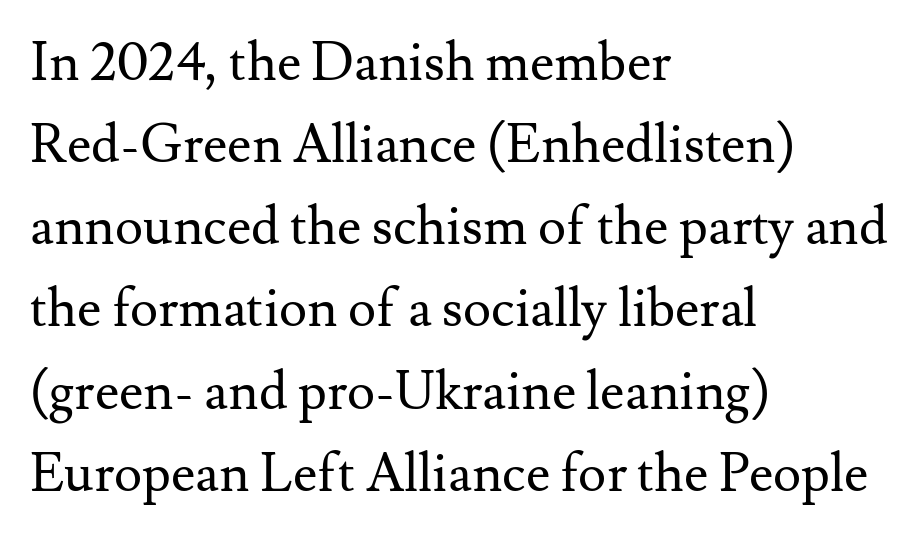
{"serif": "yes", "italic": "no", "bold": "no", "weight": "regular", "width": "normal", "stroke_contrast": "medium", "x_height": "small", "monospaced": "no", "underline": "no", "align": "left", "line_spacing": "normal", "line_spacing_ratio": 1.55, "letter_spacing": "normal", "letter_spacing_em": 0.0, "glyph_px": 53}
